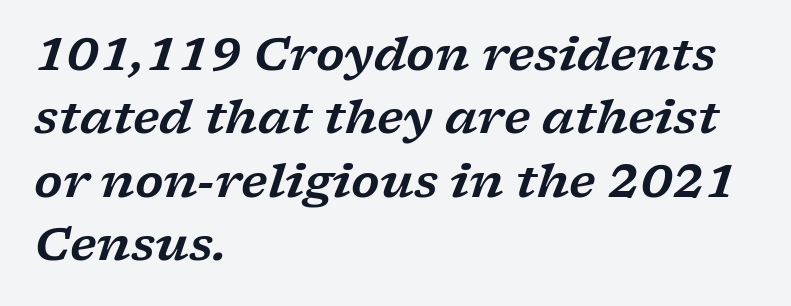
Q: Is the text italic (slanted)? A: Yes, it leans right by about 17 degrees.
Q: Is the typeface a serif or a sans-serif typeface? A: Serif.
Q: Is the text underlined? A: No.
Q: How is the paragraph aligned? A: Left-aligned.
Q: Is the spacing between letters normal or unusually wide? A: Normal.
Q: Is the spacing between lines tight, normal or loose? A: Normal.
Q: Width (condensed, normal, or wide)? A: Wide.
Q: Stroke contrast? A: Low.
Q: x-height? A: Medium.
Q: Monospaced? A: No.
